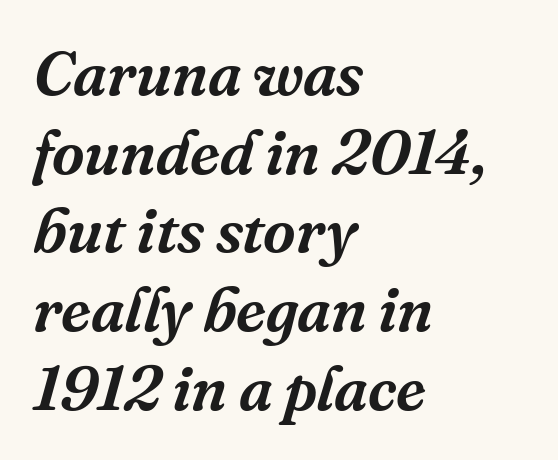
{"serif": "yes", "italic": "yes", "lean": "right", "slant_degrees": 16, "width": "normal", "stroke_contrast": "medium", "x_height": "medium", "monospaced": "no", "underline": "no", "align": "left", "line_spacing": "normal", "line_spacing_ratio": 1.25, "letter_spacing": "normal", "letter_spacing_em": 0.0, "glyph_px": 63}
